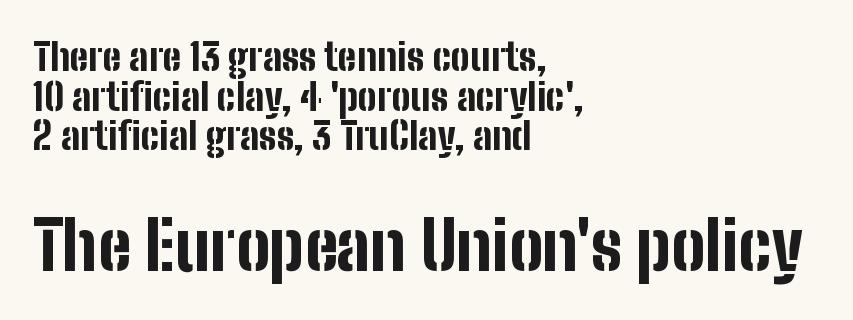
Q: Is the text bold? A: Yes.
Q: Is the text italic (slanted)? A: No, it is upright.
Q: Is the typeface a serif or a sans-serif typeface? A: Sans-serif.
Q: Is the text underlined? A: No.
Q: How is the paragraph aligned? A: Left-aligned.
Q: Is the spacing between letters normal or unusually wide? A: Normal.
Q: Is the spacing between lines tight, normal or loose? A: Tight.
Q: Which block of text is set in a larger size, the first (top) or the second (bottom)? A: The second (bottom) one.
Q: Width (condensed, normal, or wide)? A: Condensed.
Q: Stroke contrast? A: Low.
Q: x-height? A: Medium.
Q: Monospaced? A: No.
